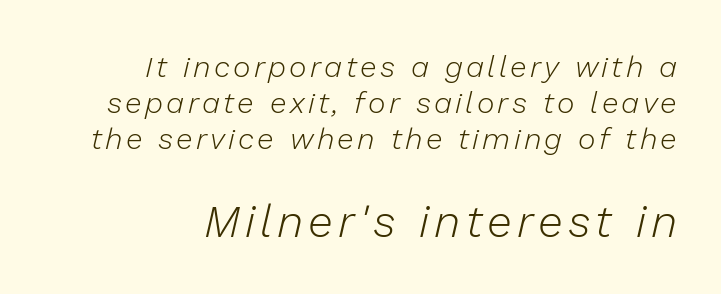
Q: Is the text bold? A: No.
Q: Is the text italic (slanted)? A: Yes, it leans right by about 13 degrees.
Q: Is the text underlined? A: No.
Q: How is the paragraph aligned? A: Right-aligned.
Q: Which block of text is set in a larger size, the first (top) or the second (bottom)? A: The second (bottom) one.
Q: Width (condensed, normal, or wide)? A: Normal.
Q: Stroke contrast? A: Low.
Q: x-height? A: Medium.
Q: Monospaced? A: No.
